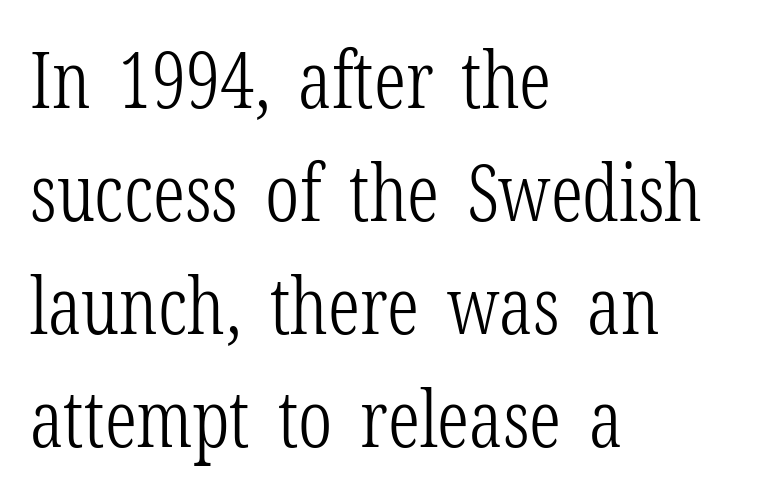
{"serif": "yes", "italic": "no", "bold": "no", "weight": "light", "width": "condensed", "stroke_contrast": "low", "x_height": "medium", "monospaced": "no", "underline": "no", "align": "left", "line_spacing": "normal", "line_spacing_ratio": 1.45, "letter_spacing": "normal", "letter_spacing_em": 0.0, "glyph_px": 78}
